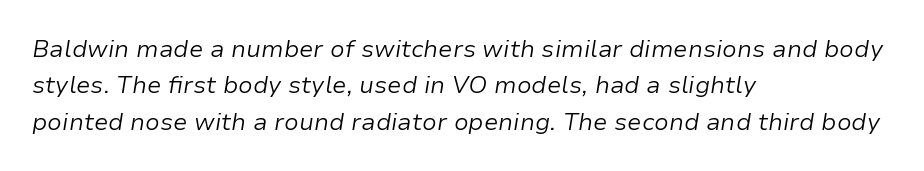
Layout note: lines flush left. In terms of posture, this sample is oblique. The strip under each line holds only bare page. A typesetter would call this leading conventional body-copy spacing.
